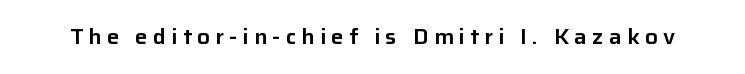
Ordinary non-slanted type is in use. Anything drawn beneath the words? Only blank space. Spacing between characters has been opened up far beyond the box default.
